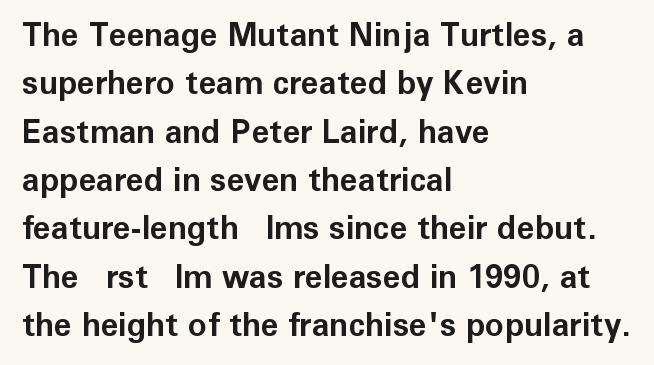
{"serif": "no", "italic": "no", "bold": "yes", "weight": "bold", "width": "normal", "stroke_contrast": "low", "x_height": "medium", "monospaced": "no", "underline": "no", "align": "left", "line_spacing": "normal", "line_spacing_ratio": 1.51, "letter_spacing": "normal", "letter_spacing_em": 0.0, "glyph_px": 32}
